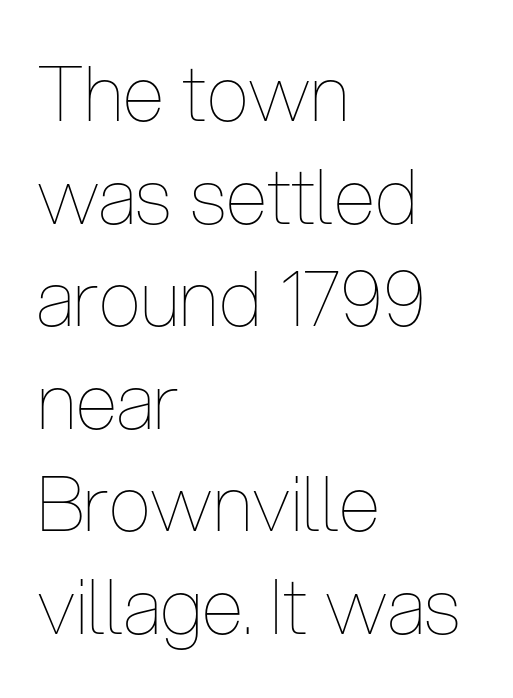
{"italic": "no", "bold": "no", "weight": "thin", "width": "condensed", "stroke_contrast": "low", "x_height": "medium", "monospaced": "no", "underline": "no", "align": "left", "line_spacing": "normal", "line_spacing_ratio": 1.35, "letter_spacing": "normal", "letter_spacing_em": 0.0, "glyph_px": 76}
